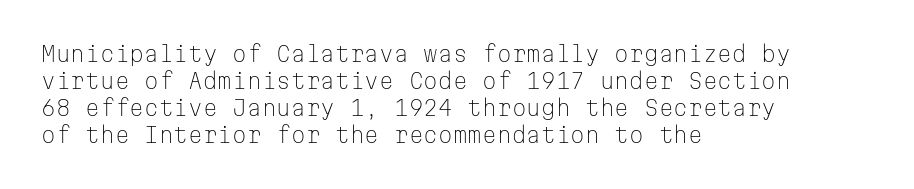
The image shows 21 px text type, upright; set left-aligned, normal line spacing (1.28x), normal letter spacing, not underlined.
